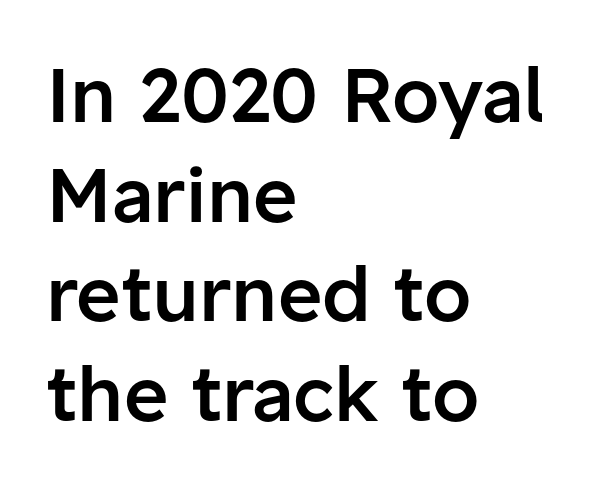
The image shows 76 px semibold sans-serif type, upright; set left-aligned, normal line spacing (1.31x), normal letter spacing, not underlined; low stroke contrast and a medium x-height.
